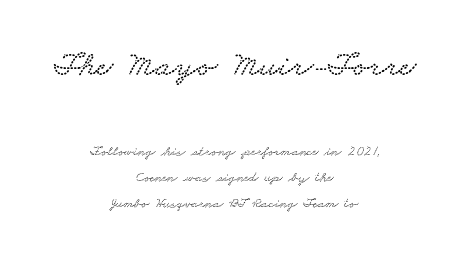
{"serif": "yes", "width": "wide", "stroke_contrast": "low", "x_height": "small", "monospaced": "no", "underline": "no", "align": "center", "line_spacing_ratio": 1.88, "letter_spacing": "normal", "letter_spacing_em": 0.0, "larger_block": "first", "size_ratio": 2.5, "glyph_px": 35}
